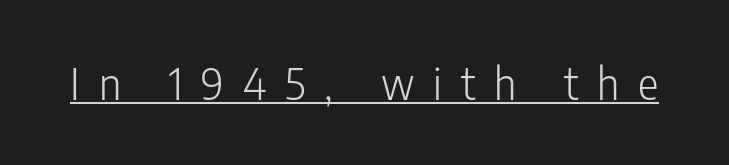
Q: Is the text bold? A: No.
Q: Is the text italic (slanted)? A: No, it is upright.
Q: Is the typeface a serif or a sans-serif typeface? A: Sans-serif.
Q: Is the text underlined? A: Yes.
Q: Is the spacing between letters normal or unusually wide? A: Unusually wide.
Q: Width (condensed, normal, or wide)? A: Condensed.
Q: Stroke contrast? A: Low.
Q: x-height? A: Medium.
Q: Monospaced? A: No.
